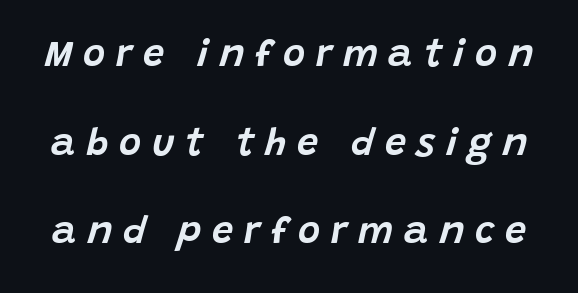
{"italic": "yes", "lean": "right", "slant_degrees": 15, "width": "normal", "stroke_contrast": "low", "x_height": "large", "monospaced": "no", "underline": "no", "line_spacing": "loose", "line_spacing_ratio": 2.33, "letter_spacing": "wide", "letter_spacing_em": 0.28, "glyph_px": 38}
